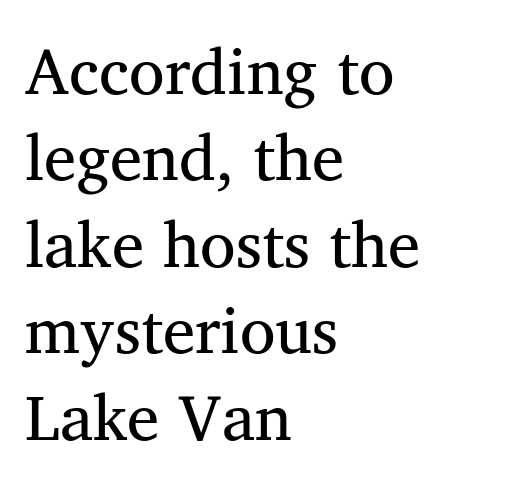
{"serif": "yes", "bold": "no", "weight": "regular", "width": "normal", "stroke_contrast": "medium", "x_height": "medium", "monospaced": "no", "underline": "no", "align": "left", "line_spacing": "normal", "line_spacing_ratio": 1.33, "letter_spacing": "normal", "letter_spacing_em": 0.0, "glyph_px": 65}
